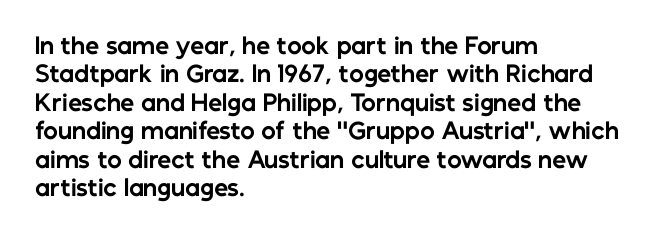
{"italic": "no", "bold": "yes", "underline": "no", "align": "left", "line_spacing": "normal", "line_spacing_ratio": 1.29, "letter_spacing": "normal", "letter_spacing_em": 0.0, "glyph_px": 22}
